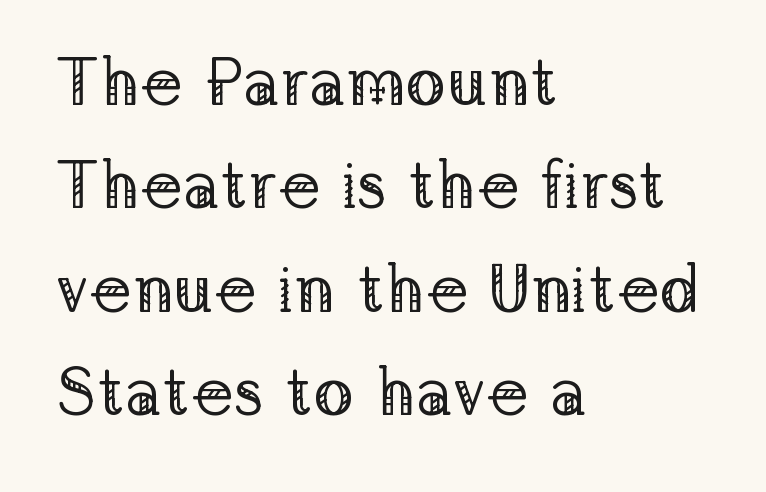
Q: Is the text bold? A: No.
Q: Is the text italic (slanted)? A: No, it is upright.
Q: Is the typeface a serif or a sans-serif typeface? A: Serif.
Q: Is the text underlined? A: No.
Q: How is the paragraph aligned? A: Left-aligned.
Q: Is the spacing between letters normal or unusually wide? A: Normal.
Q: Is the spacing between lines tight, normal or loose? A: Normal.
Q: Width (condensed, normal, or wide)? A: Normal.
Q: Stroke contrast? A: Low.
Q: x-height? A: Medium.
Q: Monospaced? A: No.
